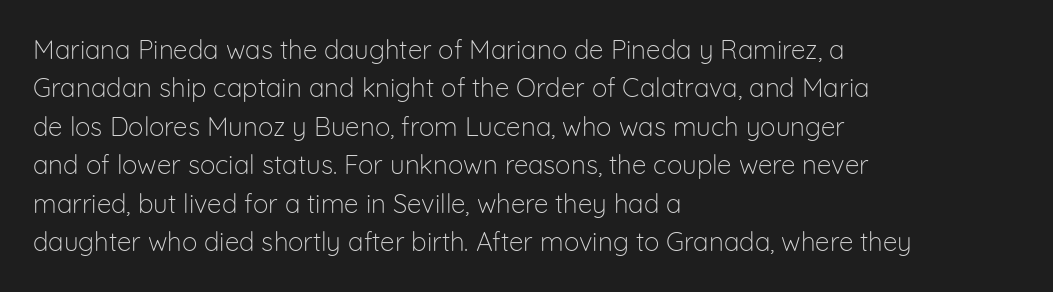
The image shows 26 px text type, upright; set left-aligned, normal line spacing (1.48x), normal letter spacing, not underlined.
